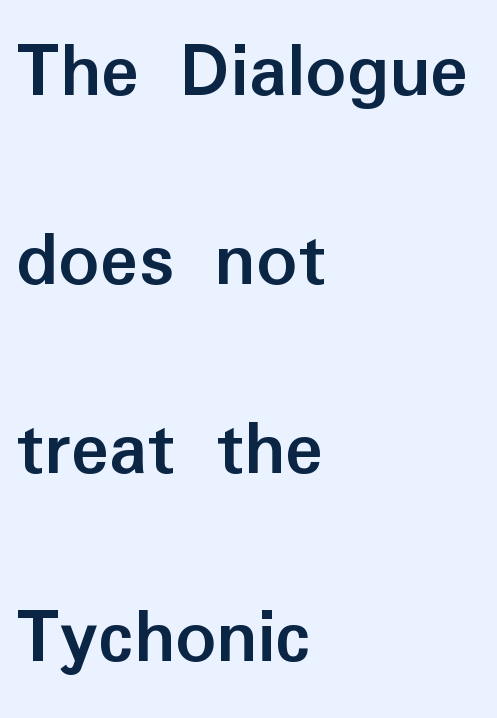
Typographically, this falls in the sans-serif category. Descenders are the only things crossing below the line. The letters advance in unequal steps, a hallmark of proportional type. Each line starts at the same left margin while the right side varies. Weight check: bold — yes, fully.
